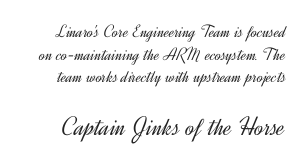
Small over large — that's the arrangement of the two blocks here. A normal amount of white space separates one row of letters from the next. The gap between lines stays unmarked. Each stroke keeps to a modest, everyday thickness or less. A typesetter would call this zero additional tracking.
